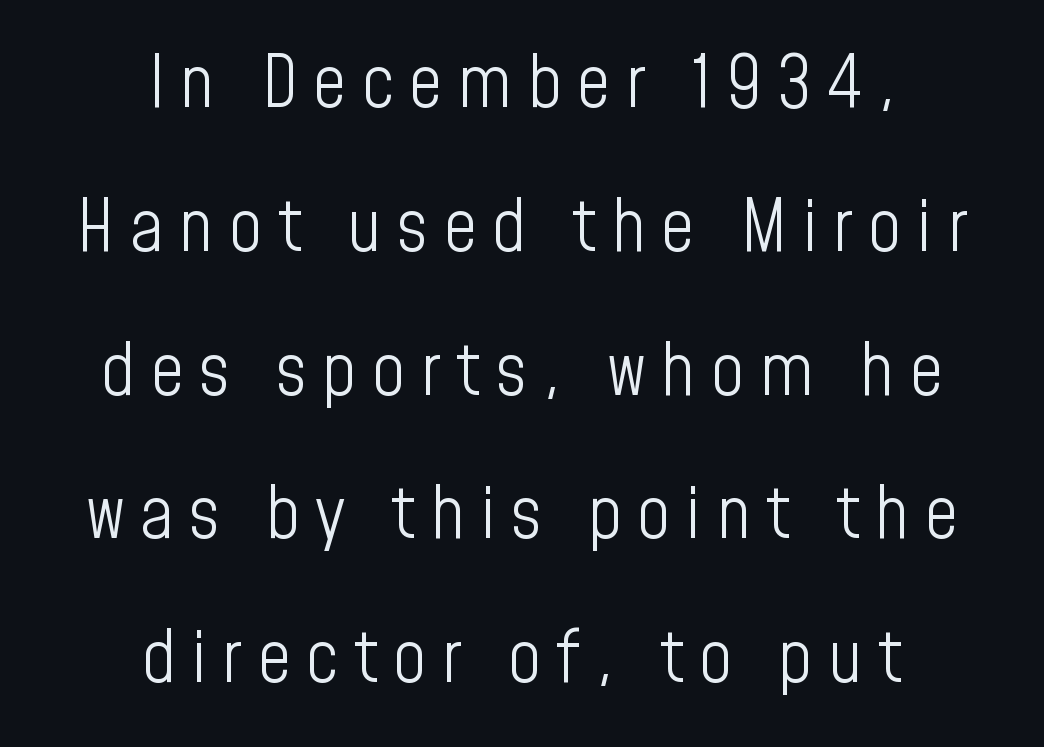
{"serif": "no", "italic": "no", "bold": "no", "weight": "light", "width": "condensed", "stroke_contrast": "low", "x_height": "medium", "monospaced": "no", "underline": "no", "align": "center", "line_spacing": "loose", "line_spacing_ratio": 1.97, "letter_spacing": "wide", "letter_spacing_em": 0.21, "glyph_px": 73}
